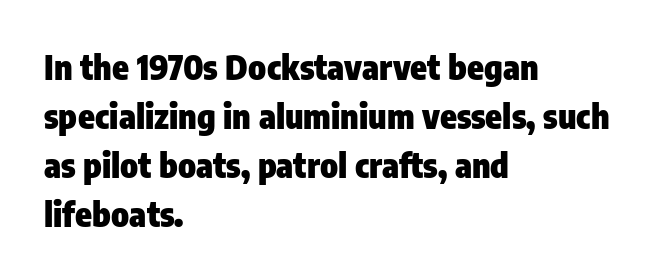
Words float on clear page, feet unadorned. The face used here is a sans, in the tradition of grotesques and geometrics. You could call the tracking neutral — neither tight nor loose. Heft: maximum for text — a bold. Compared with a centered layout, this one pins lines to the left instead.
